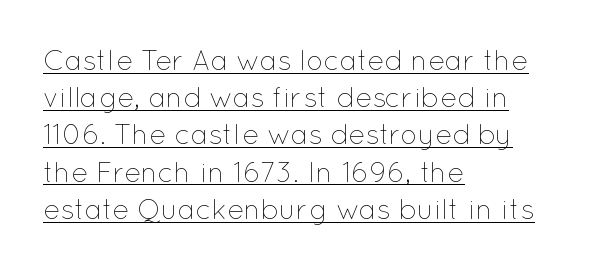
The image shows 28 px thin type, upright; set left-aligned, normal line spacing (1.33x), normal letter spacing, underlined; low stroke contrast and a medium x-height.
